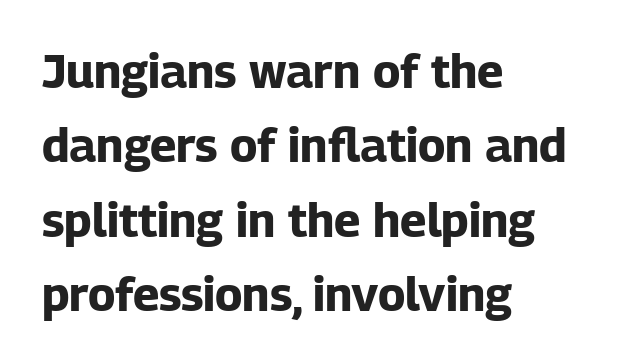
Q: Is the text bold? A: Yes.
Q: Is the text italic (slanted)? A: No, it is upright.
Q: Is the typeface a serif or a sans-serif typeface? A: Sans-serif.
Q: Is the text underlined? A: No.
Q: How is the paragraph aligned? A: Left-aligned.
Q: Is the spacing between letters normal or unusually wide? A: Normal.
Q: Is the spacing between lines tight, normal or loose? A: Normal.
Q: Width (condensed, normal, or wide)? A: Normal.
Q: Stroke contrast? A: Low.
Q: x-height? A: Medium.
Q: Monospaced? A: No.
